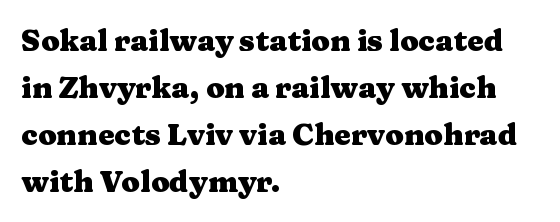
The image shows 30 px heavy, wide serif type, upright; set left-aligned, normal line spacing (1.57x), normal letter spacing, not underlined; medium stroke contrast and a medium x-height.
